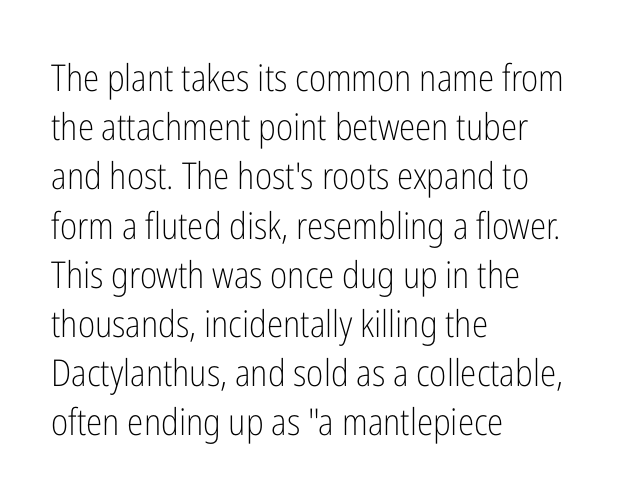
The lines in this sample share a left origin and differ only in where they stop. Typographically, this falls in the sans-serif category. This rendering leaves character spacing at its baseline value. The designer left line spacing at the default. On a weight scale, this lands at 450 or below.
